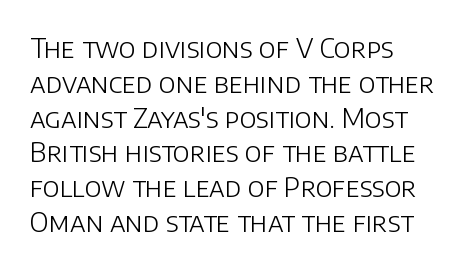
The image shows 27 px text type, upright; set left-aligned, normal line spacing (1.29x), normal letter spacing, not underlined.
